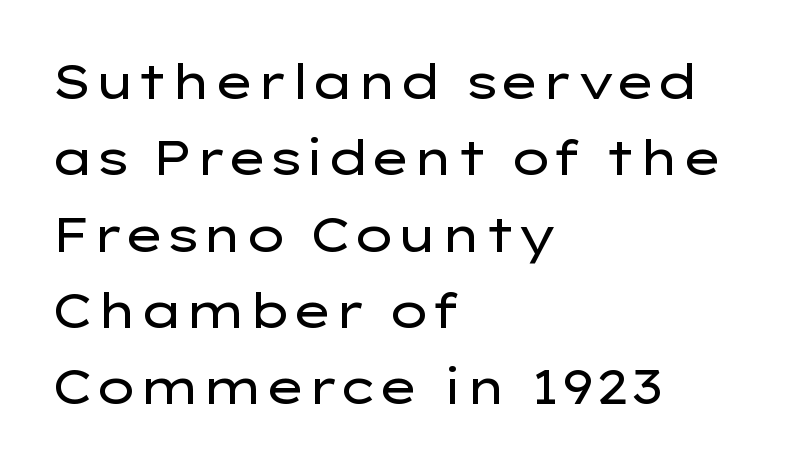
Each letter keeps its own natural width here, so spacing adapts to shape. Regarding leading, the lines here are spaced in the standard way. Does extra space separate the letters? No, they use regular spacing. The paragraph shown leans on its left margin. Check where the strokes stop: nothing finishes them off — pure sans.
